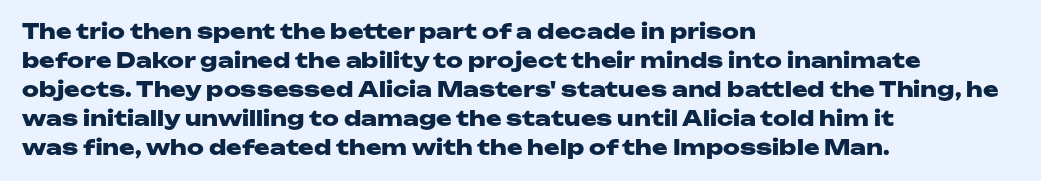
The image shows 21 px bold type, upright; set left-aligned, normal line spacing (1.38x), normal letter spacing, not underlined.
